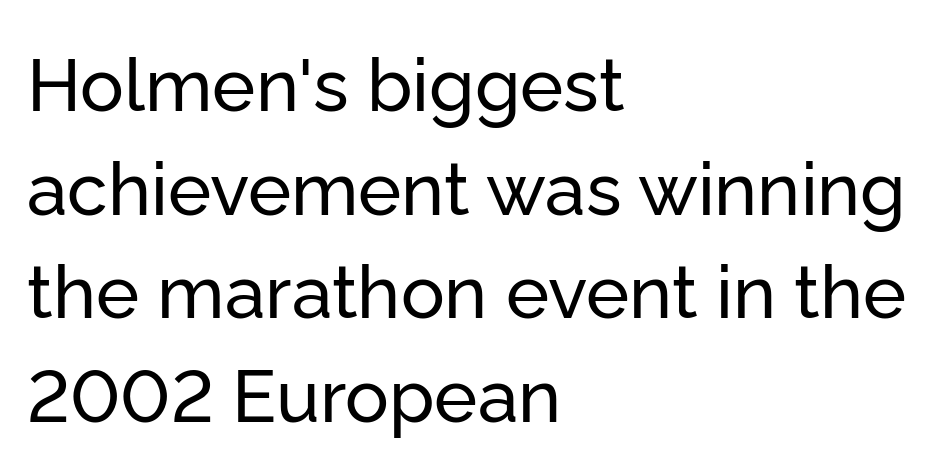
{"serif": "no", "italic": "no", "width": "normal", "stroke_contrast": "low", "x_height": "medium", "monospaced": "no", "underline": "no", "align": "left", "line_spacing": "normal", "line_spacing_ratio": 1.42, "letter_spacing": "normal", "letter_spacing_em": 0.0, "glyph_px": 73}
